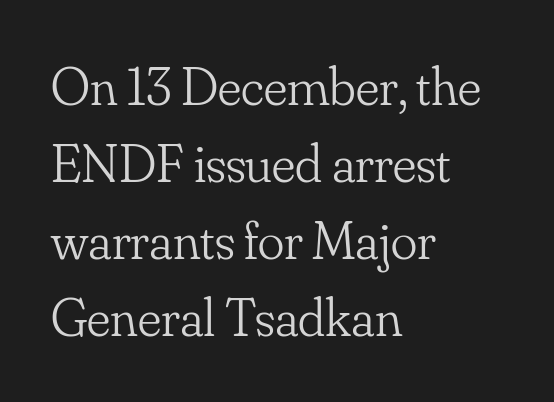
This reads as an unemphasized weight, regular at the heaviest. Words appear dense and cohesive because spacing is normal. Baseline-to-baseline distance is the conventional proportion of letter height. This sample is left-justified, so line endings fall wherever the words run out. Bare-footed words on every line. Here the designer chose a conventional face with non-uniform glyph widths.
